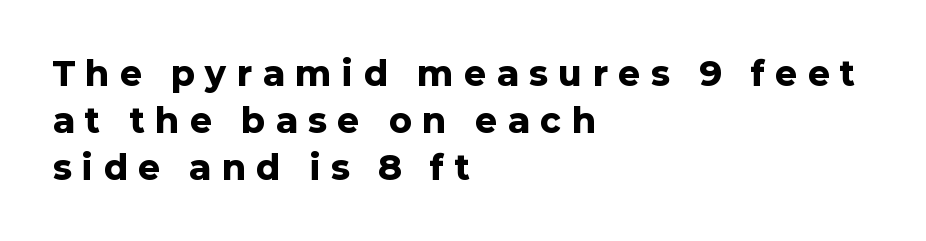
The image shows 33 px heavy sans-serif type, upright; set left-aligned, normal line spacing (1.43x), unusually wide letter spacing (+0.34 em), not underlined; low stroke contrast and a medium x-height.
